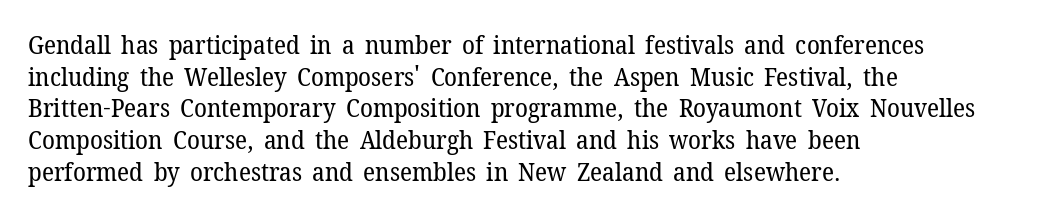
Nope, not italic — everything's standing straight. The font is comparable to plain body text, perhaps lighter. Inter-character spacing is left at the font's built-in metrics. The zone under the glyphs is completely vacant. These lines are set flush left with a ragged right edge.
